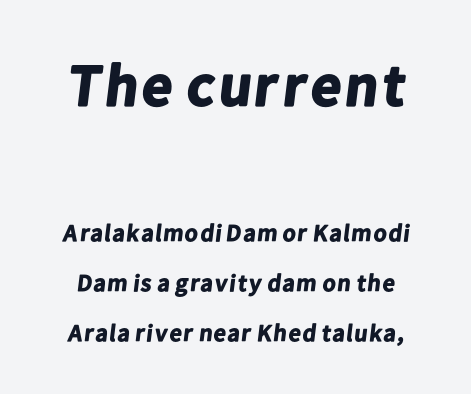
Q: Is the text bold? A: Yes.
Q: Is the typeface a serif or a sans-serif typeface? A: Sans-serif.
Q: Is the text underlined? A: No.
Q: Is the spacing between letters normal or unusually wide? A: Normal.
Q: Is the spacing between lines tight, normal or loose? A: Loose.
Q: Which block of text is set in a larger size, the first (top) or the second (bottom)? A: The first (top) one.
Q: Width (condensed, normal, or wide)? A: Normal.
Q: Stroke contrast? A: Low.
Q: x-height? A: Medium.
Q: Monospaced? A: No.
